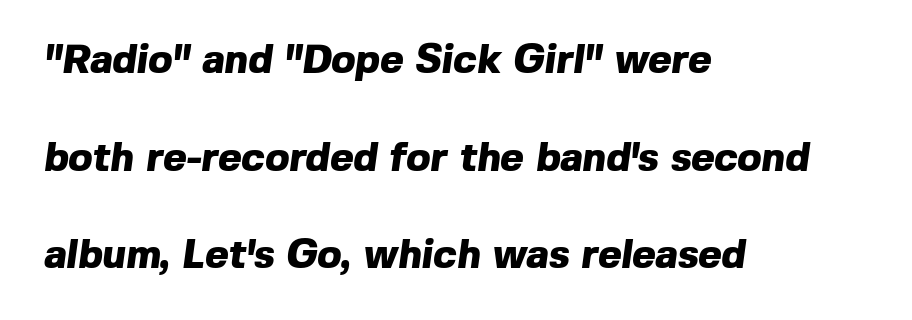
Q: Is the text bold? A: Yes.
Q: Is the typeface a serif or a sans-serif typeface? A: Sans-serif.
Q: Is the text underlined? A: No.
Q: How is the paragraph aligned? A: Left-aligned.
Q: Is the spacing between letters normal or unusually wide? A: Normal.
Q: Is the spacing between lines tight, normal or loose? A: Loose.
Q: Width (condensed, normal, or wide)? A: Normal.
Q: x-height? A: Medium.
Q: Monospaced? A: No.
